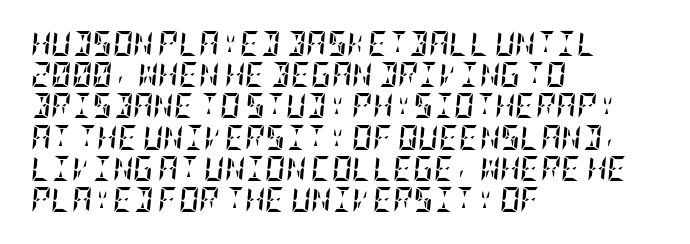
The image shows 25 px bold type, italic (leaning right); set left-aligned, normal line spacing (1.25x), normal letter spacing, not underlined.
